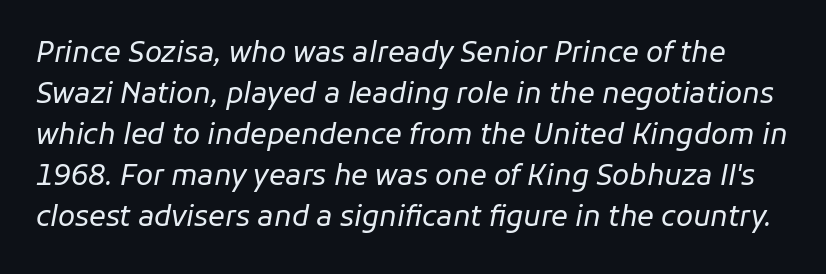
Q: Is the text bold? A: No.
Q: Is the text italic (slanted)? A: Yes, it leans right by about 11 degrees.
Q: Is the text underlined? A: No.
Q: Is the spacing between letters normal or unusually wide? A: Normal.
Q: Is the spacing between lines tight, normal or loose? A: Normal.
Q: Width (condensed, normal, or wide)? A: Normal.
Q: Stroke contrast? A: Low.
Q: x-height? A: Medium.
Q: Monospaced? A: No.
